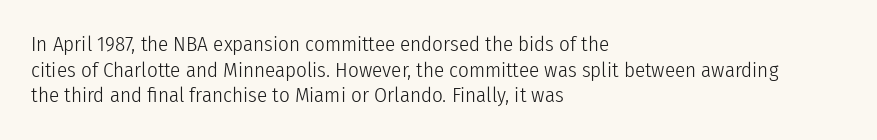
The image shows 21 px text type, upright; set left-aligned, line spacing 1.22x, normal letter spacing, not underlined.
